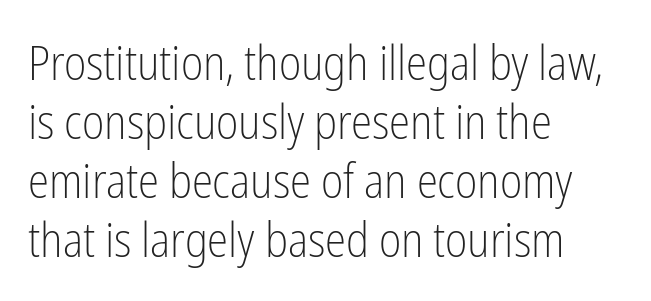
Weight class: somewhere from thin through regular. Are there feet on the stems? There aren't — it's a sans. Vertical strokes here are truly vertical. Glance below the letters and you will spot only blank space.
